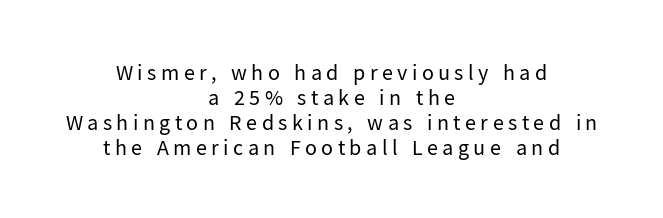
Is the block centered? Yes — each line is placed symmetrically about the middle. Quick note: underline off. The line-height multiplier appears low, near solid setting. Posture: vertical. Honestly, the letter spacing is so wide it's the main thing you notice. The passage shown is not bold in any degree.
